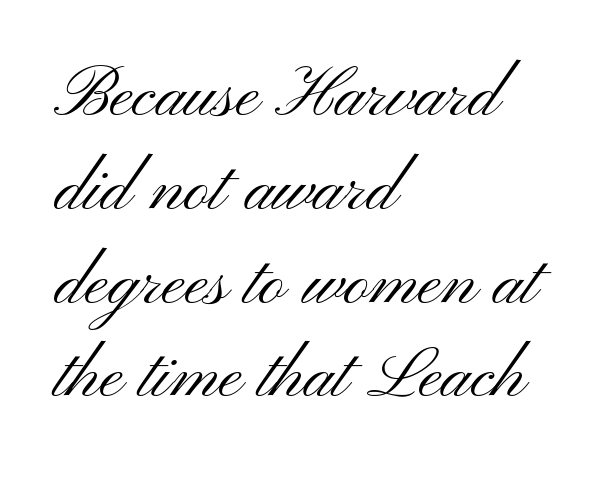
Q: Is the text bold? A: No.
Q: Is the text italic (slanted)? A: Yes.
Q: Is the typeface a serif or a sans-serif typeface? A: Sans-serif.
Q: Is the text underlined? A: No.
Q: How is the paragraph aligned? A: Left-aligned.
Q: Is the spacing between letters normal or unusually wide? A: Normal.
Q: Is the spacing between lines tight, normal or loose? A: Normal.
Q: Width (condensed, normal, or wide)? A: Wide.
Q: Stroke contrast? A: Medium.
Q: x-height? A: Small.
Q: Monospaced? A: No.
